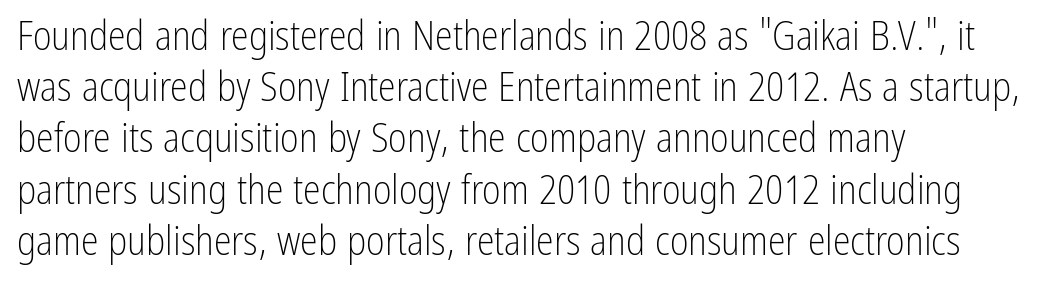
{"serif": "no", "italic": "no", "bold": "no", "weight": "light", "width": "condensed", "stroke_contrast": "low", "x_height": "medium", "monospaced": "no", "underline": "no", "align": "left", "line_spacing": "normal", "line_spacing_ratio": 1.28, "letter_spacing": "normal", "letter_spacing_em": 0.0, "glyph_px": 40}
